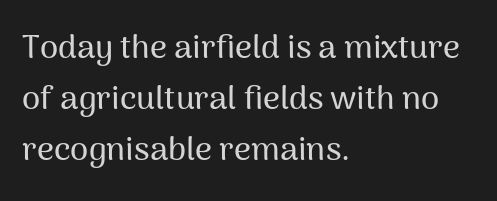
Q: Is the text italic (slanted)? A: No, it is upright.
Q: Is the typeface a serif or a sans-serif typeface? A: Sans-serif.
Q: Is the text underlined? A: No.
Q: How is the paragraph aligned? A: Left-aligned.
Q: Is the spacing between letters normal or unusually wide? A: Normal.
Q: Is the spacing between lines tight, normal or loose? A: Normal.
Q: Width (condensed, normal, or wide)? A: Normal.
Q: Stroke contrast? A: Medium.
Q: x-height? A: Medium.
Q: Monospaced? A: No.
